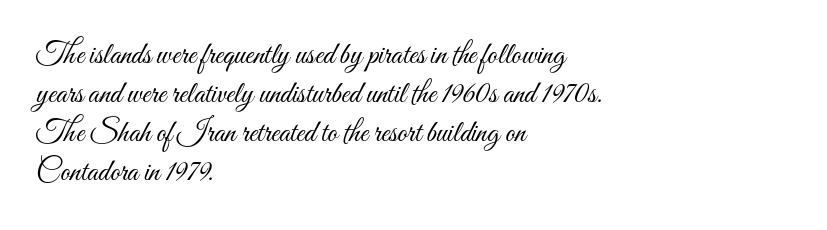
The image shows 31 px light, condensed type; set left-aligned, normal line spacing (1.26x), normal letter spacing, not underlined; medium stroke contrast and a small x-height.
